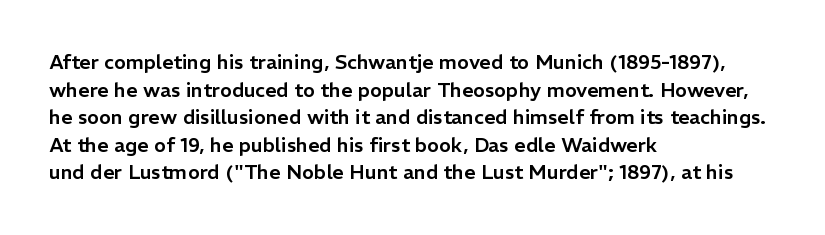
The image shows 20 px text type, upright; set left-aligned, normal line spacing (1.38x), normal letter spacing, not underlined.
